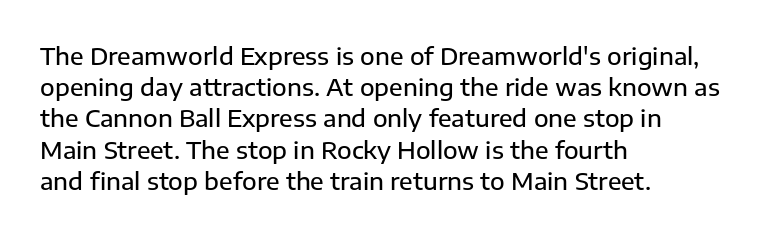
Does the copy run flush right? No — it runs flush left. The font's upright variant was chosen for this text. Descender tails drop into unmarked territory. Reading down the column, the eye jumps a familiar distance to each next line.
